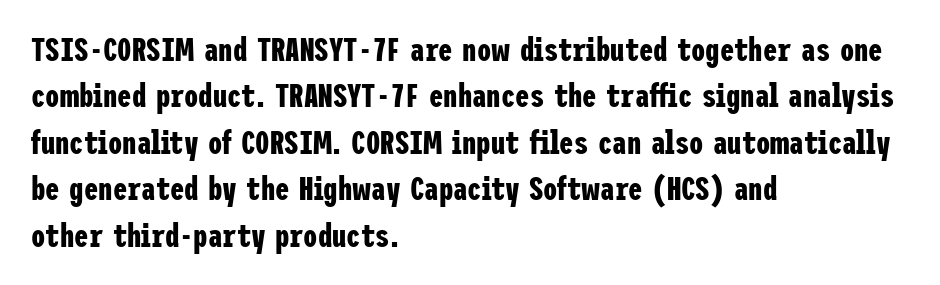
Standard letterfit; no display-style spreading of the glyphs. The font family rendered here belongs to the sans-serif group. The glyphs are unaccompanied by any horizontal stroke below them. What weight is shown? A full bold with thick strokes.
